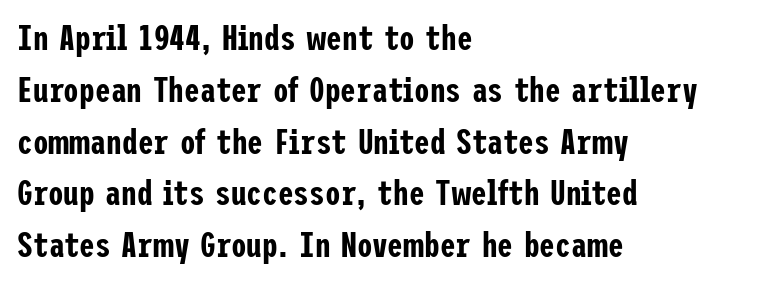
{"serif": "no", "italic": "no", "width": "condensed", "stroke_contrast": "low", "x_height": "medium", "underline": "no", "align": "left", "line_spacing": "normal", "line_spacing_ratio": 1.48, "letter_spacing": "normal", "letter_spacing_em": 0.0, "glyph_px": 35}
